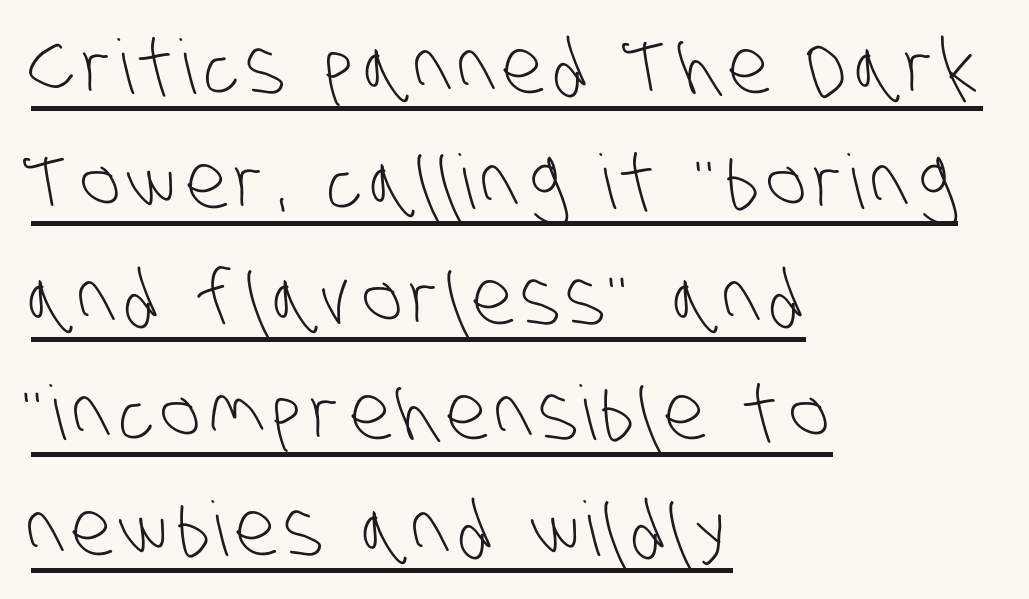
You can see a thin bar hugging the bottom of the glyphs. The passage is arranged the way most books set body copy — flush left. What's the leading like? Ordinary, nothing unusual. Type style note: lacks serifs. Is this a heavy cut? Hardly; it is regular or lighter. The rendering uses natural spacing where letterforms have individual widths.
